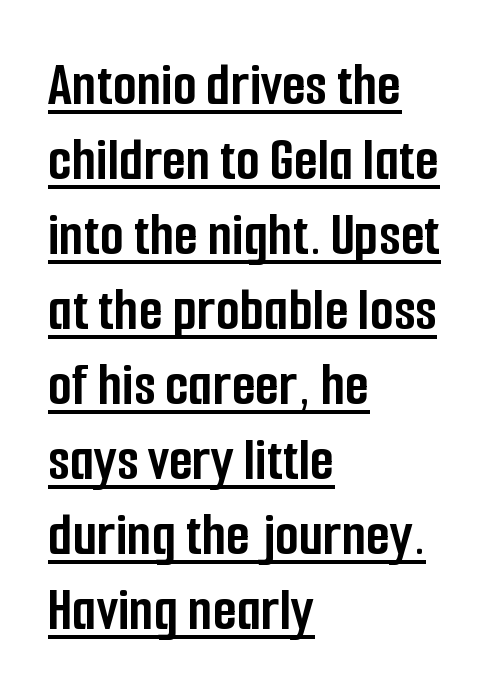
{"serif": "no", "italic": "no", "bold": "yes", "weight": "semibold", "width": "condensed", "stroke_contrast": "low", "x_height": "medium", "monospaced": "no", "underline": "yes", "align": "left", "line_spacing_ratio": 1.21, "letter_spacing": "normal", "letter_spacing_em": 0.0, "glyph_px": 62}
